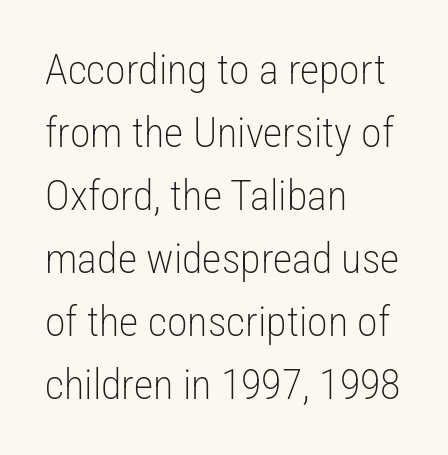
The image shows 42 px light, condensed sans-serif type, upright; set left-aligned, normal line spacing (1.5x), normal letter spacing, not underlined; low stroke contrast and a medium x-height.
